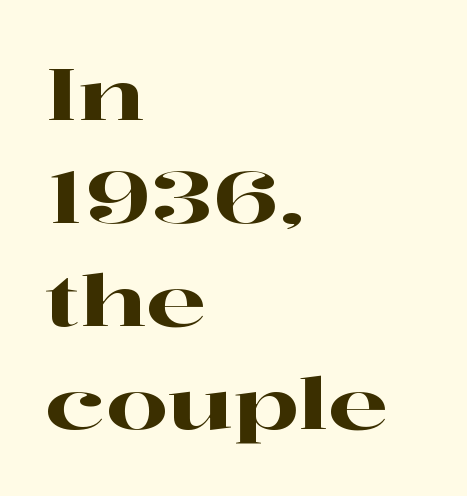
Letters rest on an invisible, unmarked baseline. One glance says typical: line gaps are just what's usual. The typeface chosen for these lines features serifs. Italic: no, the glyphs are upright roman. The paragraph shown leans on its left margin.
